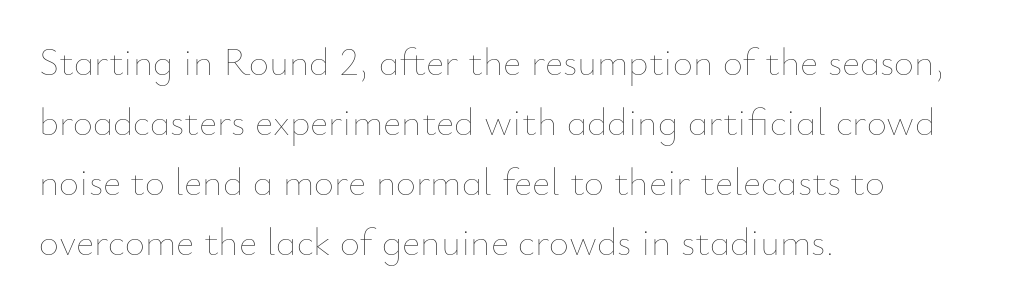
Q: Is the text bold? A: No.
Q: Is the text italic (slanted)? A: No, it is upright.
Q: Is the text underlined? A: No.
Q: How is the paragraph aligned? A: Left-aligned.
Q: Is the spacing between letters normal or unusually wide? A: Normal.
Q: Is the spacing between lines tight, normal or loose? A: Normal.
Q: Width (condensed, normal, or wide)? A: Normal.
Q: Stroke contrast? A: Low.
Q: x-height? A: Small.
Q: Monospaced? A: No.
